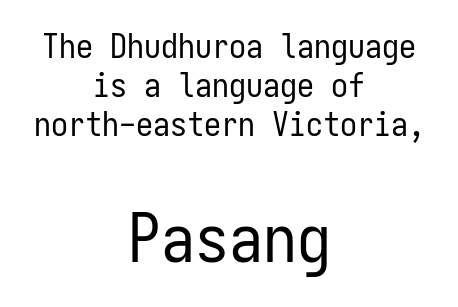
The image shows 68 px regular-weight, condensed sans-serif type, upright, monospaced; set centered, tight line spacing (1.14x), normal letter spacing, not underlined; the second (bottom) block is 2.0x larger; low stroke contrast and a medium x-height.
